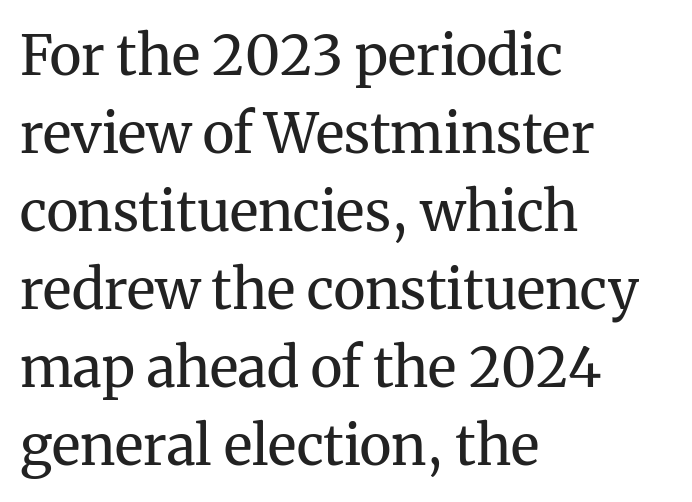
Q: Is the text bold? A: No.
Q: Is the text italic (slanted)? A: No, it is upright.
Q: Is the typeface a serif or a sans-serif typeface? A: Serif.
Q: Is the text underlined? A: No.
Q: How is the paragraph aligned? A: Left-aligned.
Q: Is the spacing between letters normal or unusually wide? A: Normal.
Q: Is the spacing between lines tight, normal or loose? A: Normal.
Q: Width (condensed, normal, or wide)? A: Normal.
Q: Stroke contrast? A: Medium.
Q: x-height? A: Medium.
Q: Monospaced? A: No.
